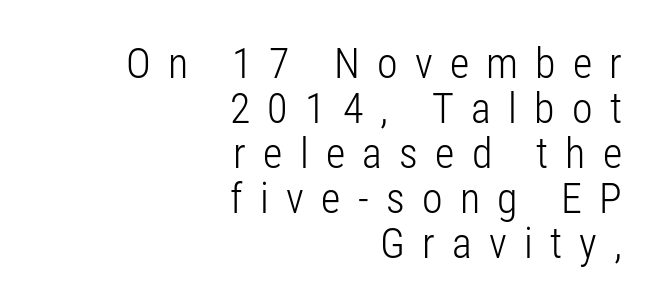
The baseline area is clear. Font category for this specimen: sans-serif. Between one letter and the next there's a generous, obvious gap. The lettering holds an erect, upright posture throughout. These glyphs show unthickened strokes, regular width or finer. Note the varied advance widths — an 'i' is clearly narrower than an 'm'.
